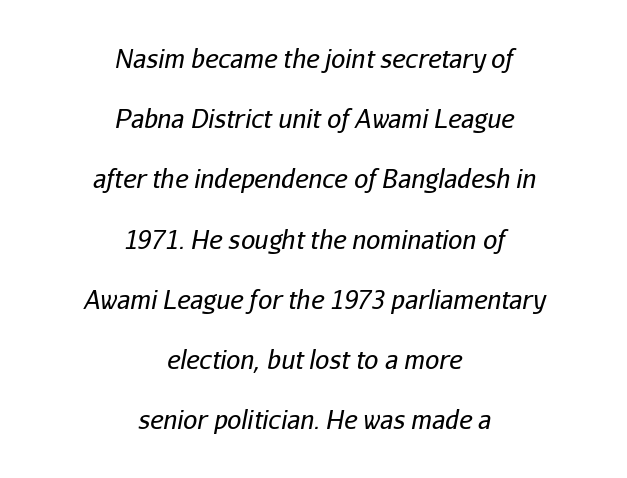
{"italic": "yes", "lean": "right", "slant_degrees": 11, "bold": "no", "underline": "no", "align": "center", "line_spacing": "loose", "line_spacing_ratio": 2.41, "letter_spacing": "normal", "letter_spacing_em": 0.0, "glyph_px": 25}
